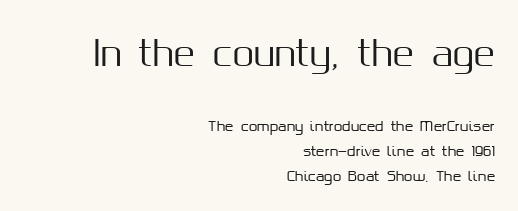
{"serif": "no", "italic": "no", "width": "normal", "stroke_contrast": "medium", "x_height": "medium", "monospaced": "no", "underline": "no", "align": "right", "line_spacing_ratio": 1.8, "letter_spacing": "normal", "letter_spacing_em": 0.0, "larger_block": "first", "size_ratio": 2.5, "glyph_px": 35}
